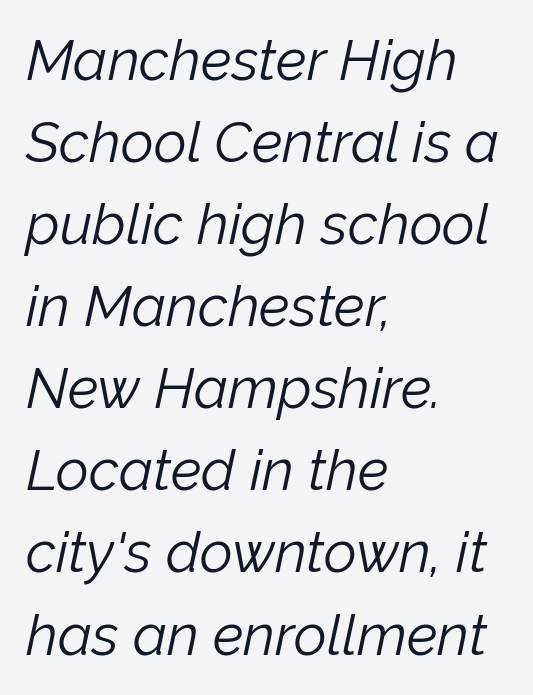
The image shows 57 px light type, italic (leaning right); set left-aligned, normal line spacing (1.44x), normal letter spacing, not underlined; low stroke contrast and a medium x-height.
